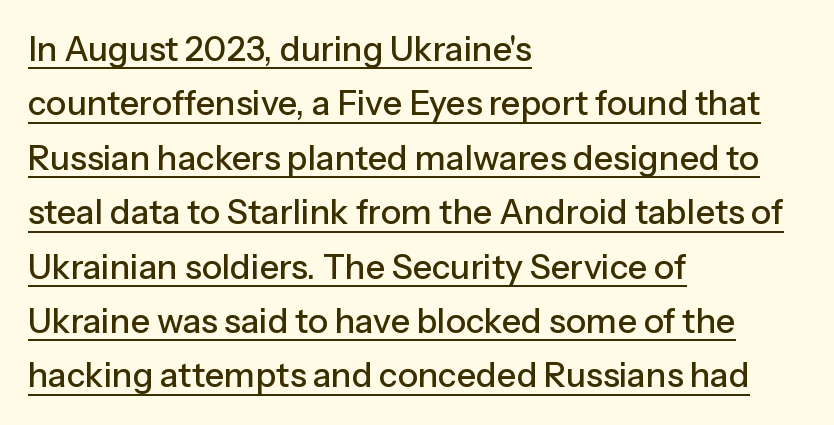
{"serif": "no", "italic": "no", "width": "normal", "stroke_contrast": "low", "x_height": "medium", "monospaced": "no", "underline": "yes", "align": "left", "line_spacing": "normal", "line_spacing_ratio": 1.6, "letter_spacing": "normal", "letter_spacing_em": 0.0, "glyph_px": 34}
